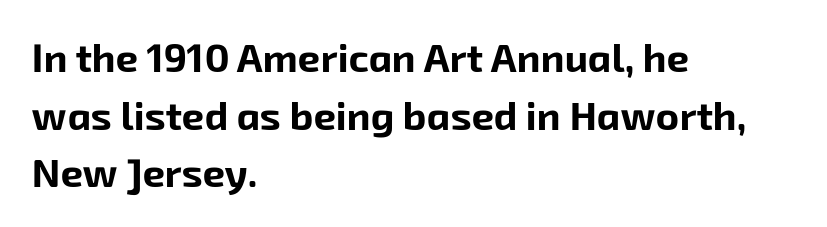
Q: Is the text bold? A: Yes.
Q: Is the typeface a serif or a sans-serif typeface? A: Sans-serif.
Q: Is the text underlined? A: No.
Q: How is the paragraph aligned? A: Left-aligned.
Q: Is the spacing between letters normal or unusually wide? A: Normal.
Q: Is the spacing between lines tight, normal or loose? A: Normal.
Q: Width (condensed, normal, or wide)? A: Normal.
Q: Stroke contrast? A: Low.
Q: x-height? A: Medium.
Q: Monospaced? A: No.
